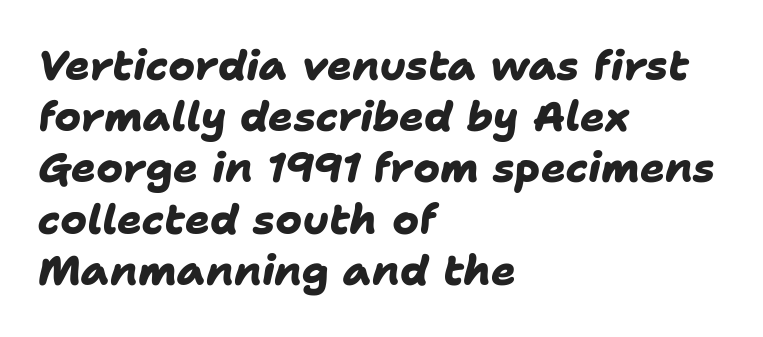
Q: Is the text bold? A: Yes.
Q: Is the typeface a serif or a sans-serif typeface? A: Sans-serif.
Q: Is the text underlined? A: No.
Q: How is the paragraph aligned? A: Left-aligned.
Q: Is the spacing between letters normal or unusually wide? A: Normal.
Q: Is the spacing between lines tight, normal or loose? A: Normal.
Q: Width (condensed, normal, or wide)? A: Normal.
Q: Stroke contrast? A: Low.
Q: x-height? A: Medium.
Q: Monospaced? A: No.
